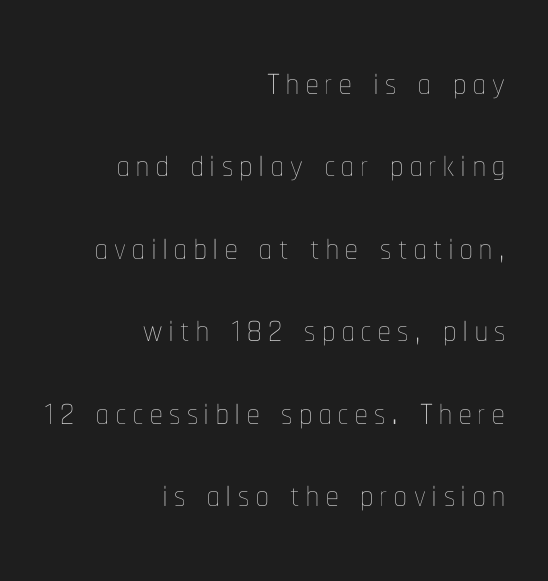
{"italic": "no", "bold": "no", "weight": "thin", "width": "condensed", "stroke_contrast": "low", "x_height": "medium", "monospaced": "no", "underline": "no", "align": "right", "line_spacing": "normal", "line_spacing_ratio": 1.65, "glyph_px": 50}
